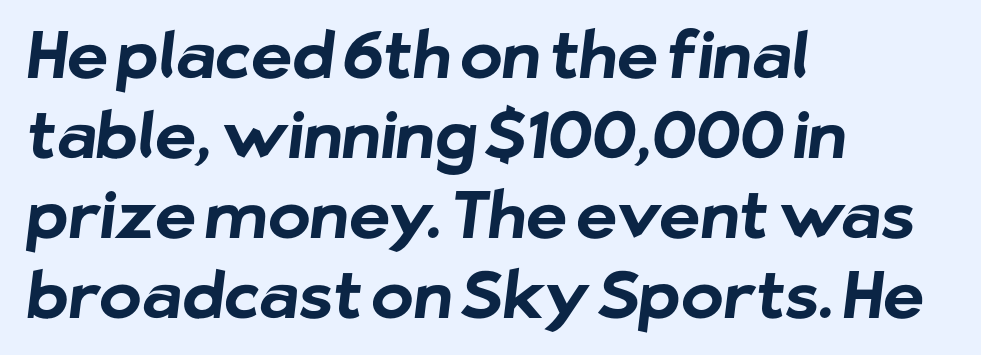
Q: Is the text bold? A: Yes.
Q: Is the typeface a serif or a sans-serif typeface? A: Sans-serif.
Q: Is the text underlined? A: No.
Q: How is the paragraph aligned? A: Left-aligned.
Q: Is the spacing between letters normal or unusually wide? A: Normal.
Q: Is the spacing between lines tight, normal or loose? A: Normal.
Q: Width (condensed, normal, or wide)? A: Normal.
Q: Stroke contrast? A: Low.
Q: x-height? A: Medium.
Q: Monospaced? A: No.
